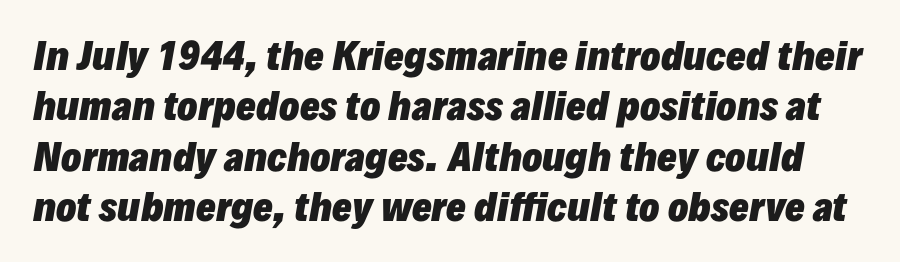
Each word holds together tightly as a unit, with standard inter-letter gaps. The rows are spaced the way most documents space them. Designer's note — italics engaged. Looks like regular typesetting: each glyph gets only the width it needs. Unmarked baselines from the first word to the last.
